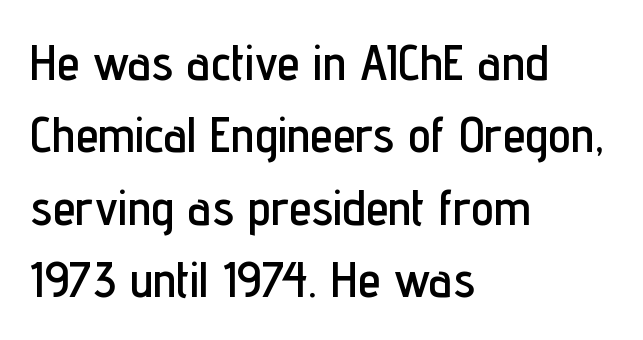
Q: Is the text italic (slanted)? A: No, it is upright.
Q: Is the typeface a serif or a sans-serif typeface? A: Sans-serif.
Q: Is the text underlined? A: No.
Q: How is the paragraph aligned? A: Left-aligned.
Q: Is the spacing between letters normal or unusually wide? A: Normal.
Q: Is the spacing between lines tight, normal or loose? A: Normal.
Q: Width (condensed, normal, or wide)? A: Condensed.
Q: Stroke contrast? A: Low.
Q: x-height? A: Medium.
Q: Monospaced? A: No.
